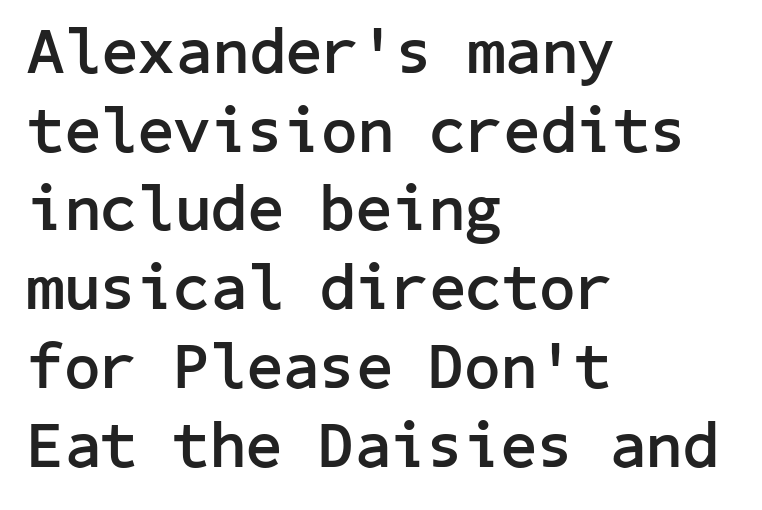
Honestly, the letter spacing is just normal — you wouldn't notice it. Serif or sans? Sans — the stroke terminals are bare. Caption: multi-line text, flush left, ragged right. The string is rendered with underlining switched off. Style check: upright. The rendering uses a bold face; every stroke is thick and dark.
